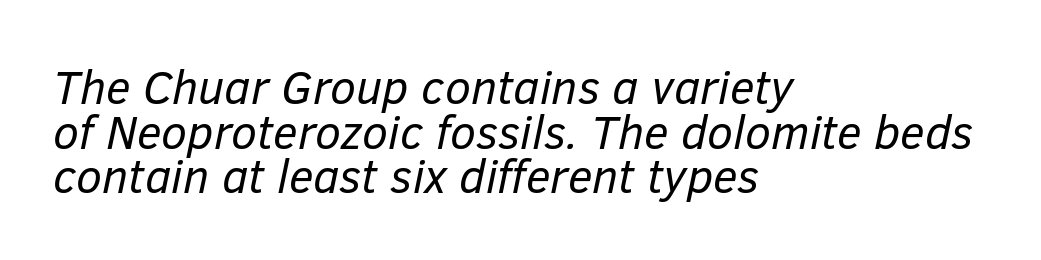
The image shows 47 px regular-weight type, italic (leaning right); set left-aligned, tight line spacing (0.95x), normal letter spacing, not underlined; low stroke contrast and a medium x-height.
